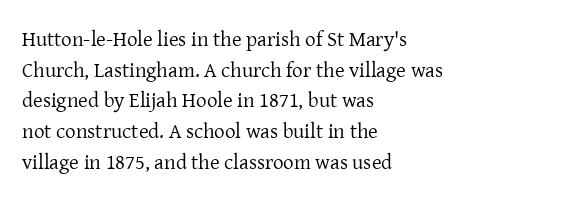
{"italic": "no", "bold": "no", "underline": "no", "align": "left", "line_spacing": "normal", "line_spacing_ratio": 1.46, "letter_spacing": "normal", "letter_spacing_em": 0.0, "glyph_px": 21}
